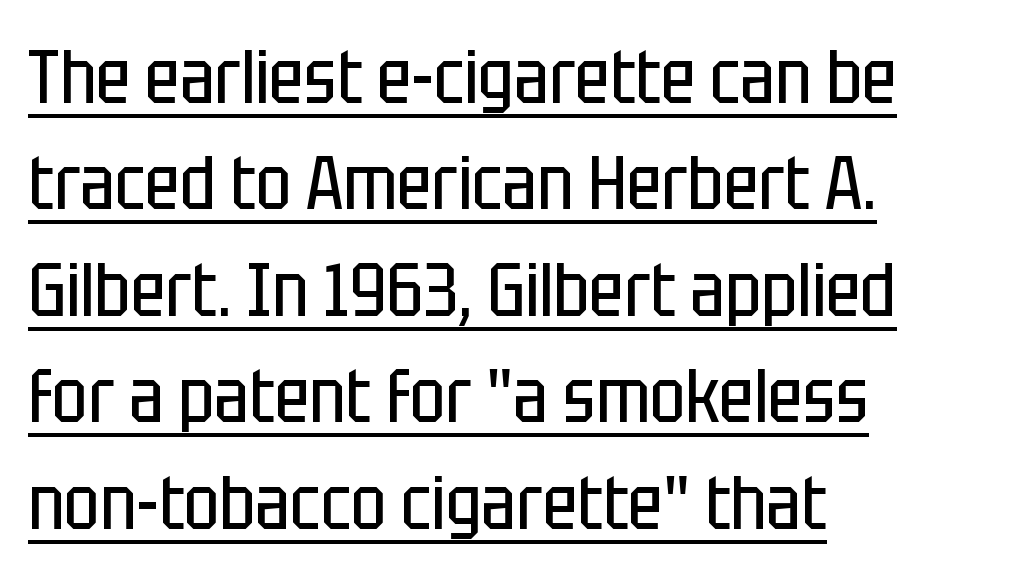
Q: Is the text bold? A: No.
Q: Is the text italic (slanted)? A: No, it is upright.
Q: Is the typeface a serif or a sans-serif typeface? A: Sans-serif.
Q: Is the text underlined? A: Yes.
Q: How is the paragraph aligned? A: Left-aligned.
Q: Is the spacing between letters normal or unusually wide? A: Normal.
Q: Is the spacing between lines tight, normal or loose? A: Normal.
Q: Width (condensed, normal, or wide)? A: Condensed.
Q: Stroke contrast? A: Low.
Q: x-height? A: Large.
Q: Monospaced? A: No.
